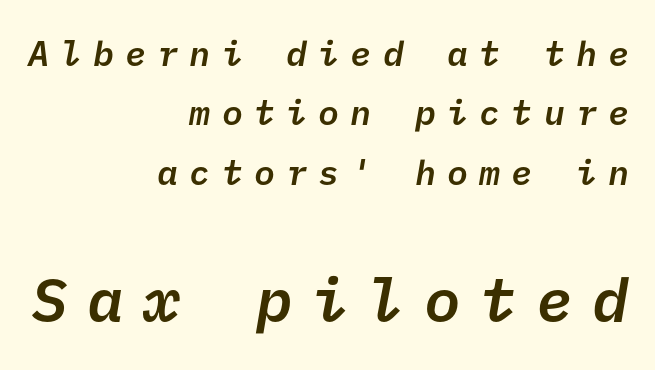
{"serif": "no", "bold": "semi", "weight": "semibold", "width": "normal", "stroke_contrast": "low", "x_height": "medium", "underline": "no", "align": "right", "line_spacing": "normal", "line_spacing_ratio": 1.7, "letter_spacing": "wide", "letter_spacing_em": 0.32, "larger_block": "second", "size_ratio": 1.74, "glyph_px": 61}
